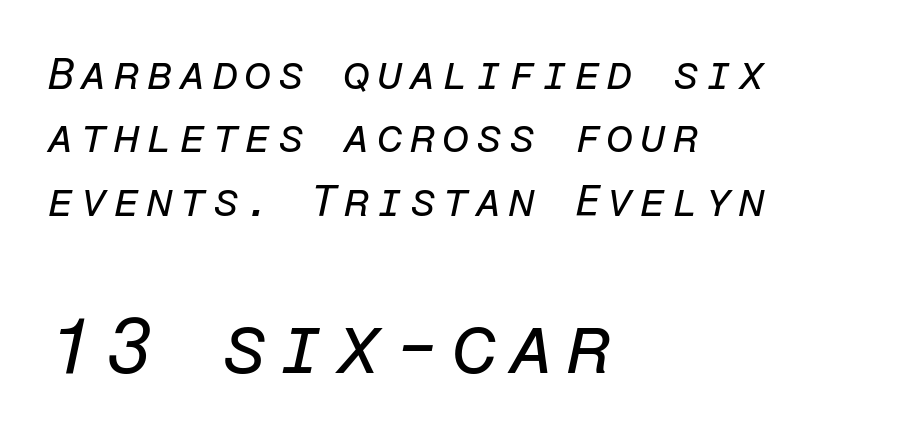
{"italic": "yes", "lean": "right", "slant_degrees": 12, "bold": "no", "weight": "regular", "width": "normal", "stroke_contrast": "low", "x_height": "medium", "monospaced": "yes", "underline": "no", "align": "left", "line_spacing": "normal", "line_spacing_ratio": 1.44, "larger_block": "second", "size_ratio": 1.75, "glyph_px": 77}
